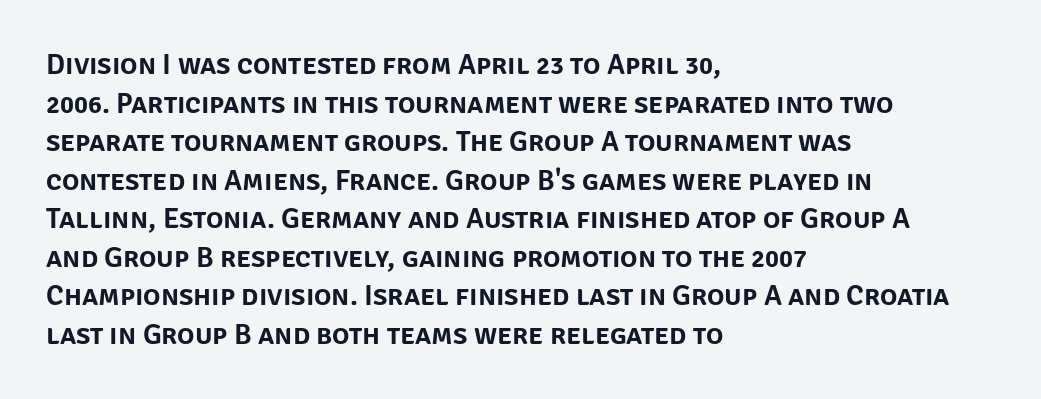
The zone under the glyphs is completely vacant. This rendering uses left alignment, leaving the right contour irregular. Students, note that the glyphs here touch the page at normal intervals. I'd call this a sans setting — the letters go barefoot.
